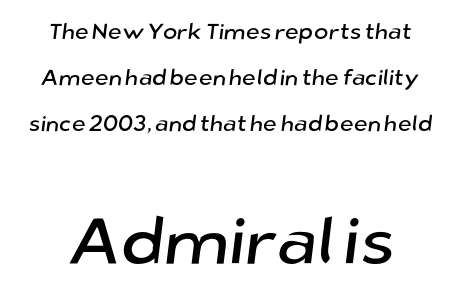
Q: Is the typeface a serif or a sans-serif typeface? A: Sans-serif.
Q: Is the text underlined? A: No.
Q: Is the spacing between letters normal or unusually wide? A: Normal.
Q: Is the spacing between lines tight, normal or loose? A: Loose.
Q: Which block of text is set in a larger size, the first (top) or the second (bottom)? A: The second (bottom) one.
Q: Width (condensed, normal, or wide)? A: Normal.
Q: Stroke contrast? A: Low.
Q: x-height? A: Medium.
Q: Monospaced? A: No.
